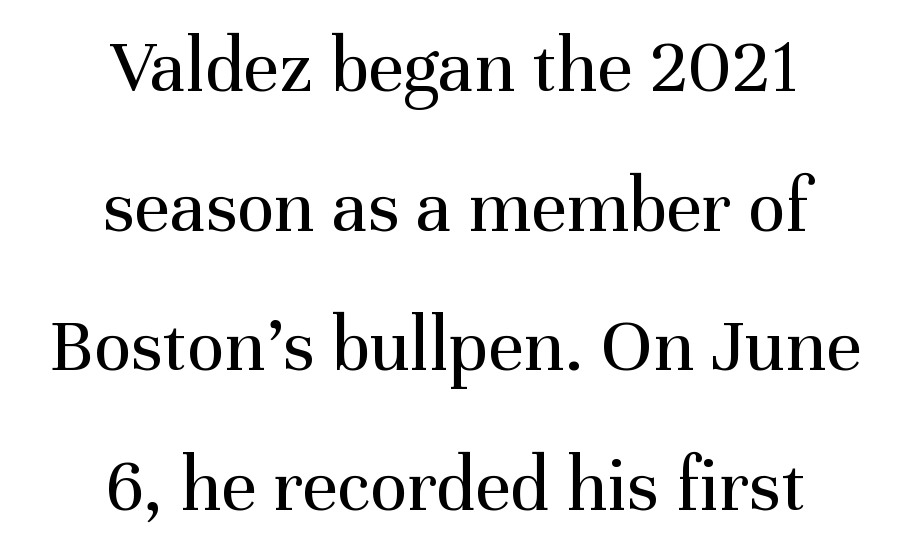
{"serif": "yes", "italic": "no", "bold": "no", "weight": "regular", "width": "normal", "stroke_contrast": "medium", "x_height": "medium", "monospaced": "no", "underline": "no", "align": "center", "line_spacing_ratio": 1.79, "letter_spacing": "normal", "letter_spacing_em": 0.0, "glyph_px": 78}
